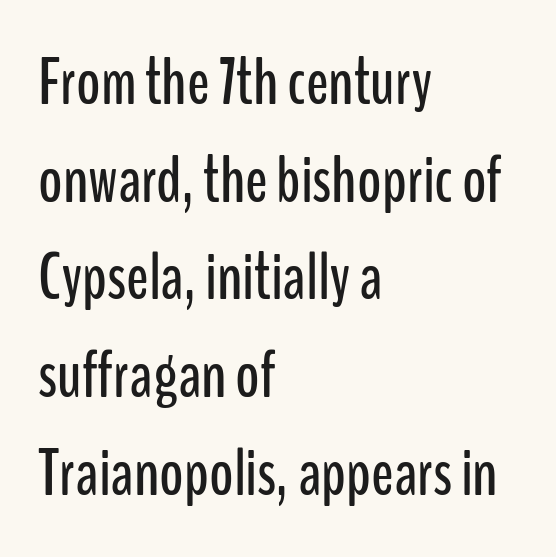
{"serif": "no", "italic": "no", "width": "condensed", "stroke_contrast": "low", "x_height": "medium", "monospaced": "no", "underline": "no", "align": "left", "line_spacing": "normal", "line_spacing_ratio": 1.48, "letter_spacing": "normal", "letter_spacing_em": 0.0, "glyph_px": 66}
